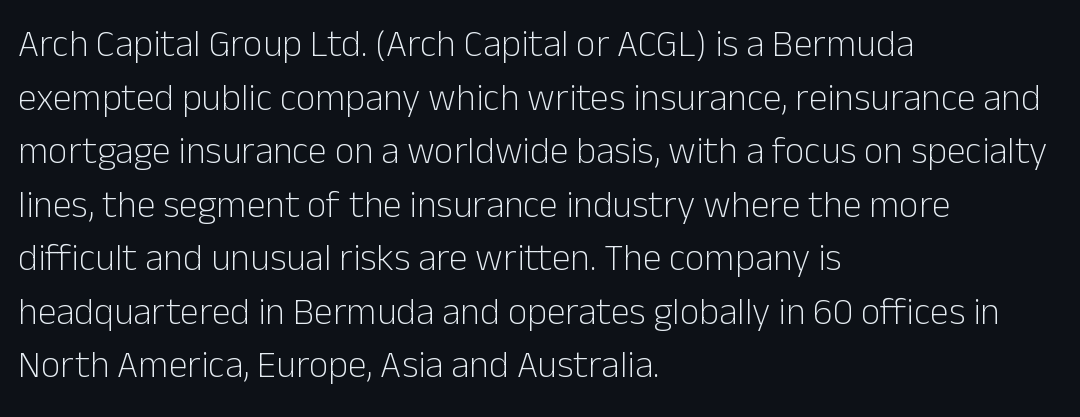
Students, note that the glyphs here touch the page at normal intervals. The rendering anchors every line to the left-hand side. Horizontal bands of white between lines are of average thickness. Style check: upright. The strokes are not fattened; the text isn't bold. You can tell from the bare stems that sans-serif type was used.
